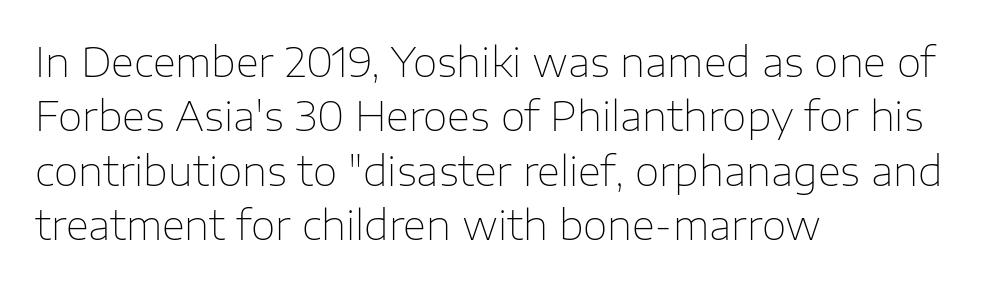
{"serif": "no", "italic": "no", "bold": "no", "weight": "thin", "width": "normal", "stroke_contrast": "low", "x_height": "medium", "monospaced": "no", "underline": "no", "align": "left", "line_spacing": "normal", "line_spacing_ratio": 1.36, "letter_spacing": "normal", "letter_spacing_em": 0.0, "glyph_px": 40}
